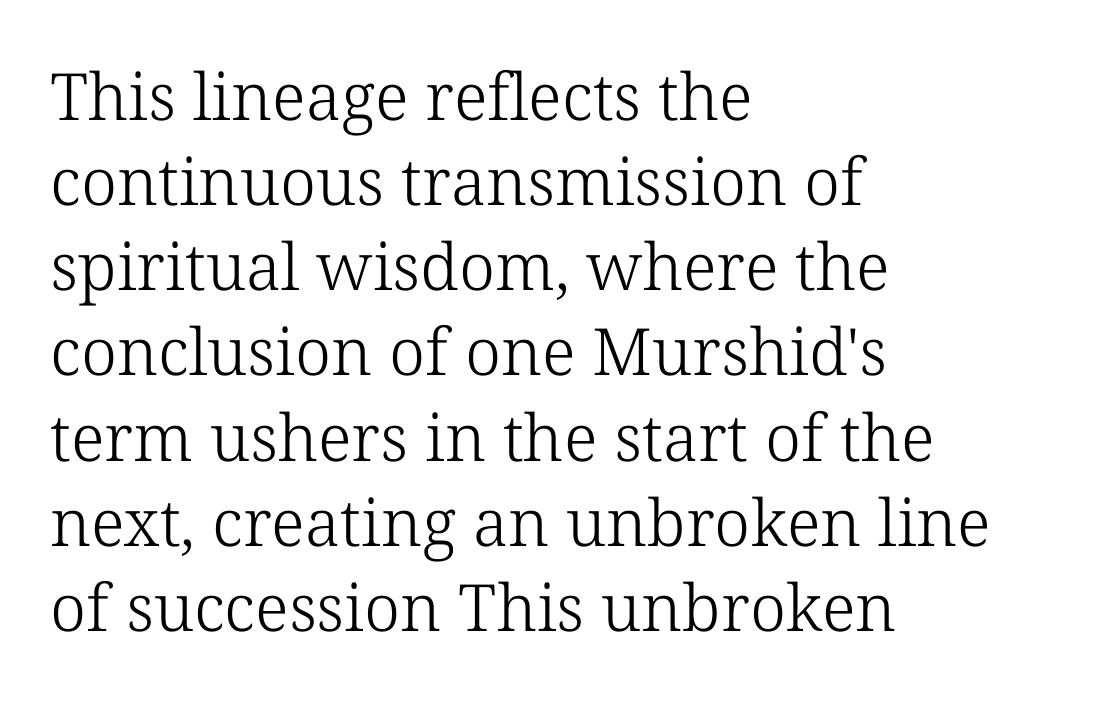
{"serif": "yes", "italic": "no", "bold": "no", "weight": "light", "width": "normal", "stroke_contrast": "low", "x_height": "medium", "monospaced": "no", "underline": "no", "align": "left", "line_spacing": "normal", "line_spacing_ratio": 1.31, "letter_spacing": "normal", "letter_spacing_em": 0.0, "glyph_px": 65}
